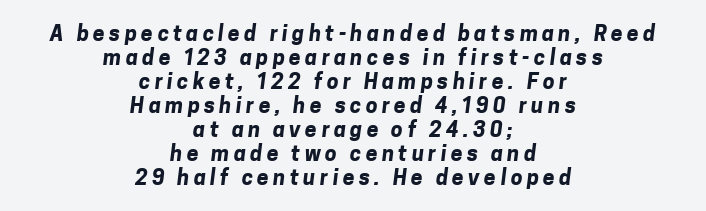
The image shows 21 px bold type; set centered, tight line spacing (1.14x), unusually wide letter spacing (+0.21 em), not underlined.
